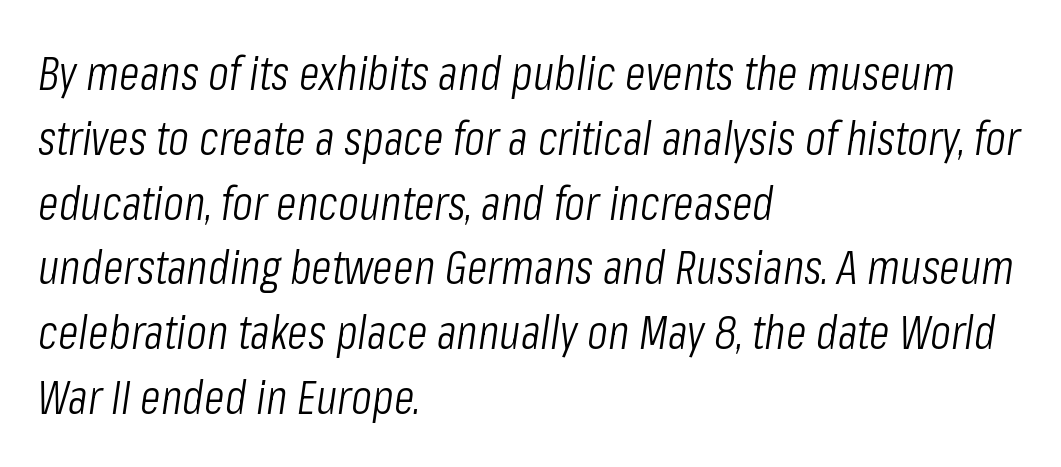
{"italic": "yes", "lean": "right", "slant_degrees": 8, "bold": "no", "weight": "light", "width": "condensed", "stroke_contrast": "low", "x_height": "medium", "monospaced": "no", "underline": "no", "align": "left", "line_spacing": "normal", "line_spacing_ratio": 1.35, "letter_spacing": "normal", "letter_spacing_em": 0.0, "glyph_px": 48}
